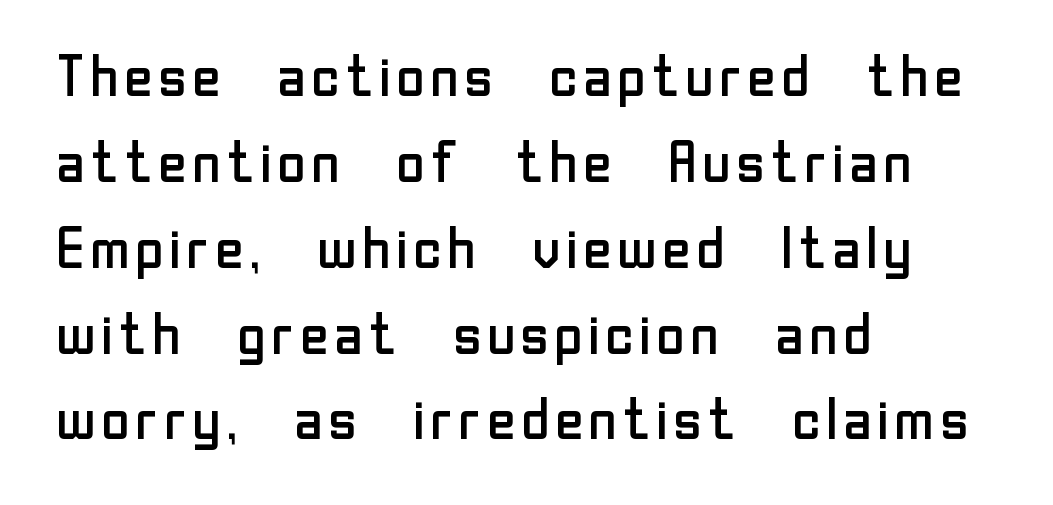
The setting favours the left margin, as ordinary paragraphs usually do. The typeface has the unassuming heft of standard copy or less. Varying glyph widths throughout — classic text-font behaviour. The tracking reads as untouched default to a designer's eye. Is there any slant? The stems are plumb.
